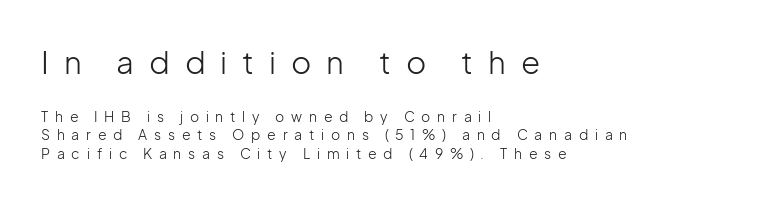
{"serif": "no", "italic": "no", "bold": "no", "weight": "light", "width": "normal", "stroke_contrast": "low", "x_height": "medium", "monospaced": "no", "underline": "no", "align": "left", "line_spacing": "normal", "line_spacing_ratio": 1.32, "letter_spacing": "wide", "letter_spacing_em": 0.48, "larger_block": "first", "size_ratio": 2.21, "glyph_px": 31}
